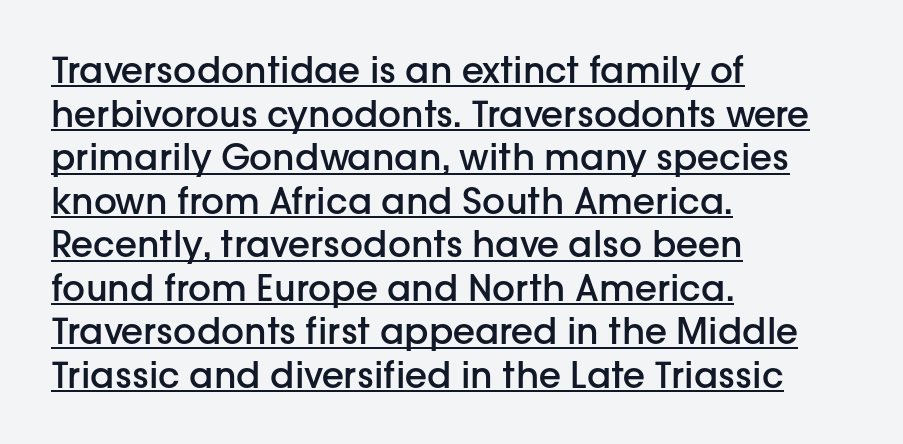
Q: Is the text bold? A: Semi-bold.
Q: Is the text italic (slanted)? A: No, it is upright.
Q: Is the typeface a serif or a sans-serif typeface? A: Sans-serif.
Q: Is the text underlined? A: Yes.
Q: How is the paragraph aligned? A: Left-aligned.
Q: Is the spacing between letters normal or unusually wide? A: Normal.
Q: Width (condensed, normal, or wide)? A: Normal.
Q: Stroke contrast? A: Low.
Q: x-height? A: Medium.
Q: Monospaced? A: No.
